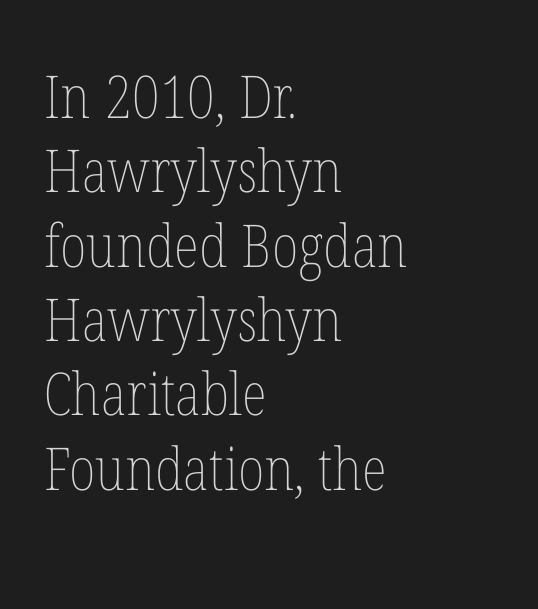
The image shows 59 px thin, condensed type, upright; set left-aligned, normal line spacing (1.26x), normal letter spacing, not underlined; low stroke contrast and a medium x-height.
